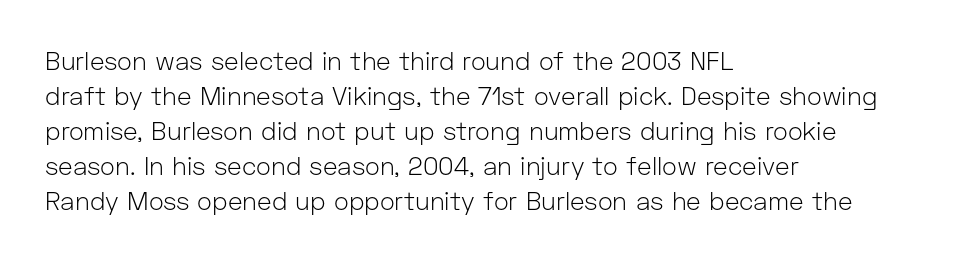
{"italic": "no", "bold": "no", "underline": "no", "align": "left", "line_spacing": "normal", "line_spacing_ratio": 1.4, "letter_spacing": "normal", "letter_spacing_em": 0.0, "glyph_px": 25}
